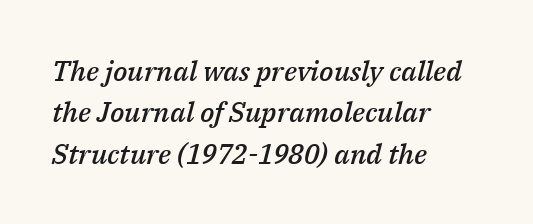
Q: Is the text bold? A: Semi-bold.
Q: Is the text italic (slanted)? A: Yes, it leans right by about 14 degrees.
Q: Is the text underlined? A: No.
Q: How is the paragraph aligned? A: Left-aligned.
Q: Is the spacing between letters normal or unusually wide? A: Normal.
Q: Is the spacing between lines tight, normal or loose? A: Normal.
Q: Width (condensed, normal, or wide)? A: Normal.
Q: Stroke contrast? A: Medium.
Q: x-height? A: Medium.
Q: Monospaced? A: No.
